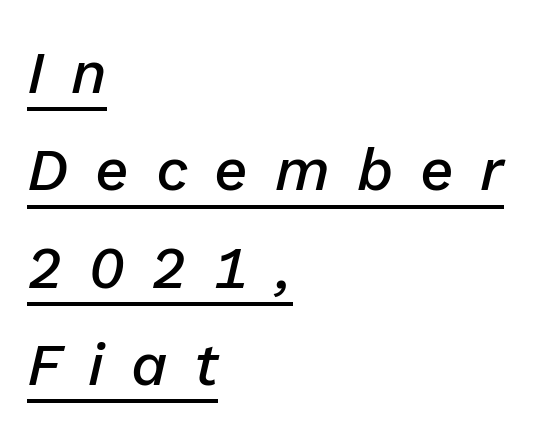
Each letter keeps its own natural width here, so spacing adapts to shape. The type is letterspaced generously, with wide tracking. Heft: intermediate — a semibold. Rendered with sloped, italic letterforms. This sample carries an underscore along the baseline area.
